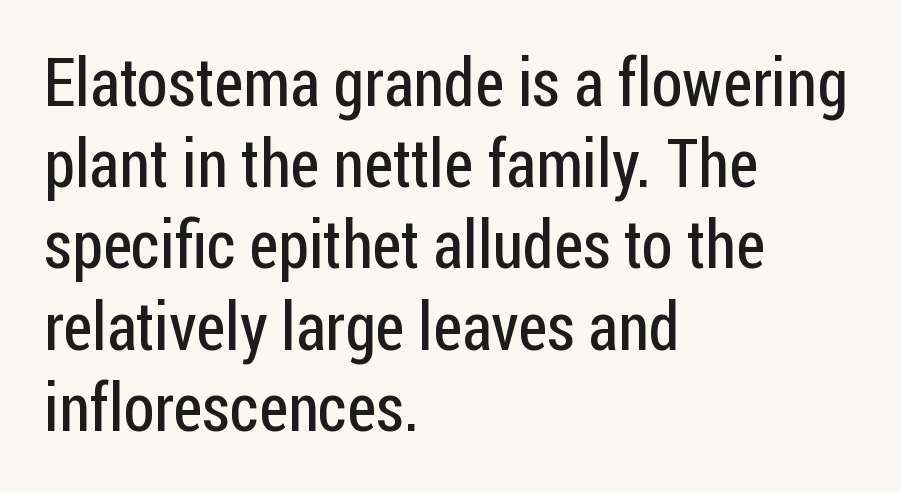
Q: Is the text bold? A: No.
Q: Is the text italic (slanted)? A: No, it is upright.
Q: Is the typeface a serif or a sans-serif typeface? A: Sans-serif.
Q: Is the text underlined? A: No.
Q: How is the paragraph aligned? A: Left-aligned.
Q: Is the spacing between letters normal or unusually wide? A: Normal.
Q: Width (condensed, normal, or wide)? A: Condensed.
Q: Stroke contrast? A: Low.
Q: x-height? A: Medium.
Q: Monospaced? A: No.
